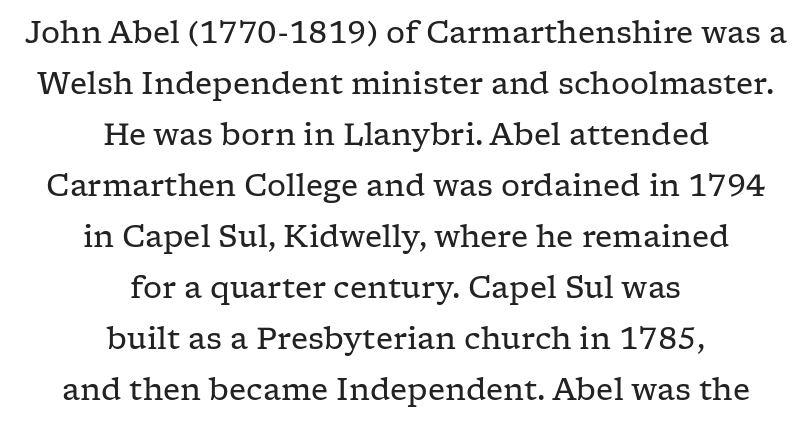
{"serif": "yes", "italic": "no", "bold": "no", "weight": "regular", "width": "wide", "stroke_contrast": "low", "x_height": "medium", "monospaced": "no", "underline": "no", "align": "center", "line_spacing": "normal", "line_spacing_ratio": 1.7, "letter_spacing": "normal", "letter_spacing_em": 0.0, "glyph_px": 30}
